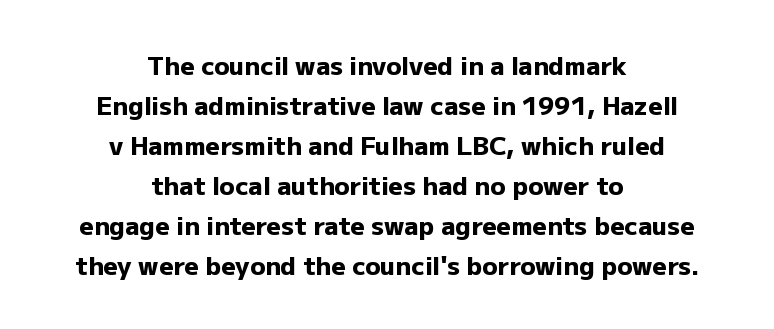
The characters look thick and weighty, a clear bold. The vertical gap from one line to the next is medium. Neither beginnings nor endings align; midpoints do. The foot of each line stays bare and open. Do the letters lean? They stand straight.
